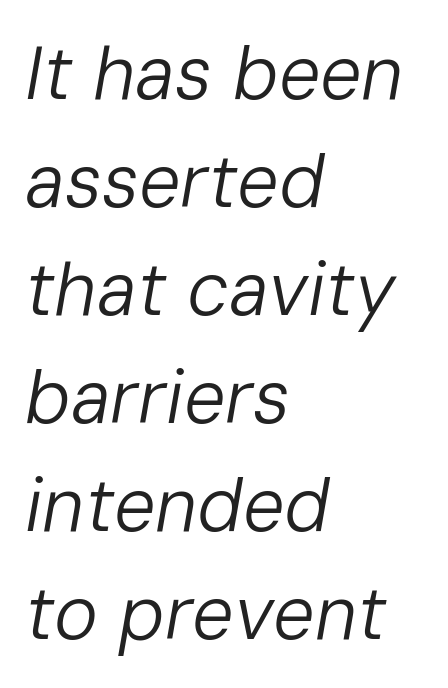
{"italic": "yes", "lean": "right", "slant_degrees": 10, "bold": "no", "weight": "regular", "width": "normal", "stroke_contrast": "low", "x_height": "medium", "monospaced": "no", "underline": "no", "align": "left", "line_spacing": "normal", "line_spacing_ratio": 1.46, "letter_spacing": "normal", "letter_spacing_em": 0.0, "glyph_px": 74}
